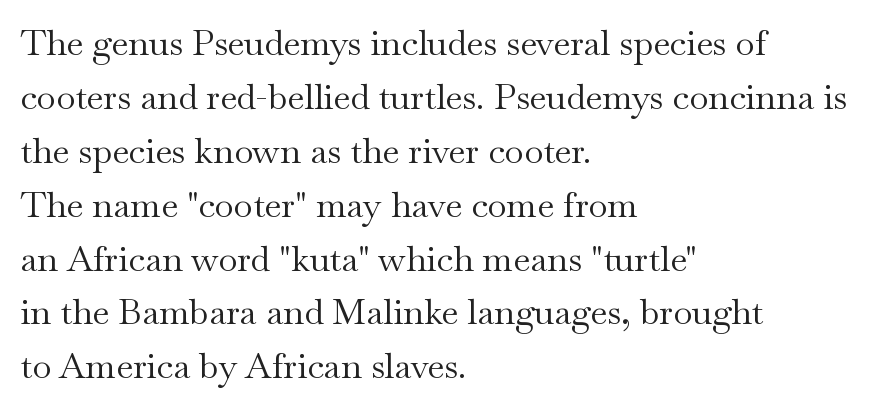
Q: Is the text bold? A: No.
Q: Is the text italic (slanted)? A: No, it is upright.
Q: Is the typeface a serif or a sans-serif typeface? A: Serif.
Q: Is the text underlined? A: No.
Q: How is the paragraph aligned? A: Left-aligned.
Q: Is the spacing between letters normal or unusually wide? A: Normal.
Q: Is the spacing between lines tight, normal or loose? A: Normal.
Q: Width (condensed, normal, or wide)? A: Wide.
Q: Stroke contrast? A: Medium.
Q: x-height? A: Small.
Q: Monospaced? A: No.
